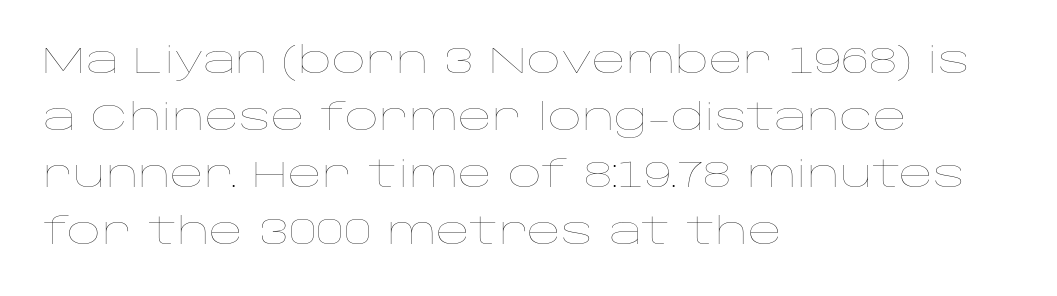
Think of a printed novel: that variable character pitch is what you see here. The space between consecutive lines is moderate. Ascenders rise straight up at ninety degrees. Caption: face not bold, strokes unweighted. Has an underline been added? It has not.
